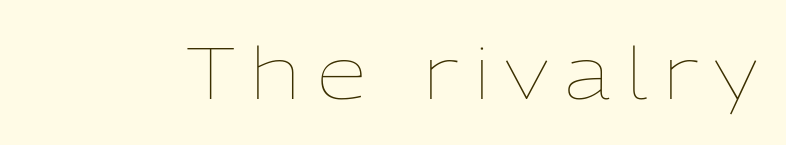
The image shows 72 px thin type, upright; set unusually wide letter spacing (+0.22 em), not underlined; low stroke contrast and a medium x-height.
